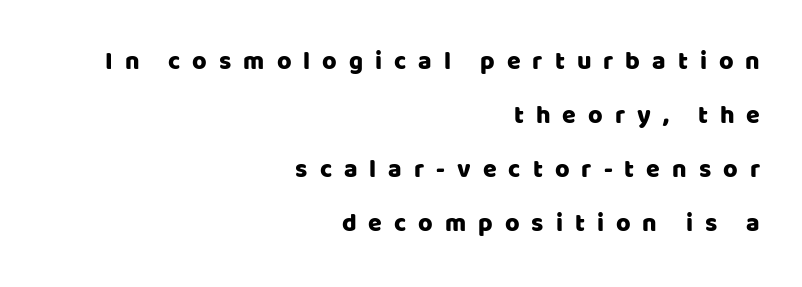
You could only call the tracking loose — the letters float apart. A clean baseline with only descenders dipping below it. Loosely led — the rows are spread out. Short and long lines alike share a common ending point at right. The axis of the letterforms is exactly vertical.
